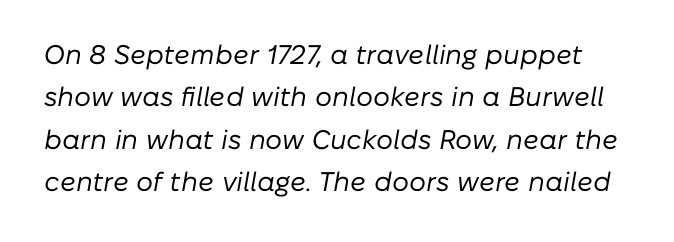
{"italic": "yes", "lean": "right", "slant_degrees": 10, "bold": "no", "underline": "no", "line_spacing": "normal", "line_spacing_ratio": 1.57, "letter_spacing": "normal", "letter_spacing_em": 0.0, "glyph_px": 27}
